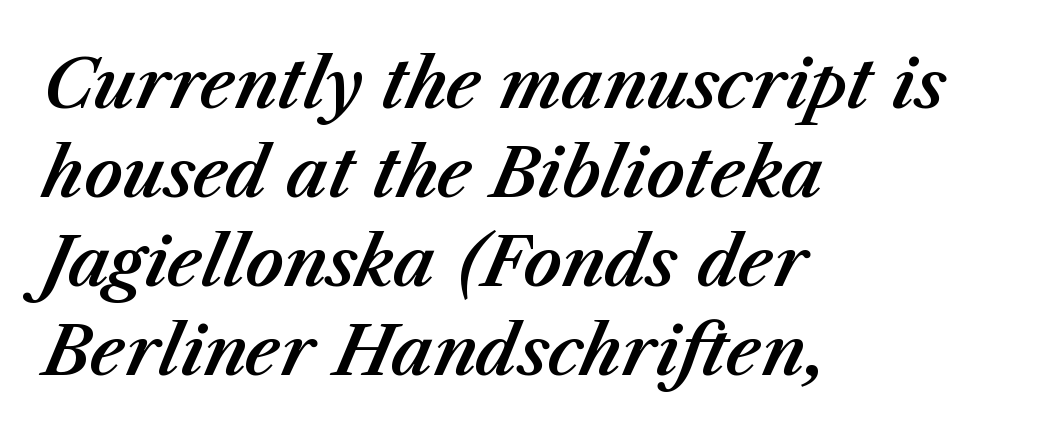
Alignment: flush left. Note the varied advance widths — an 'i' is clearly narrower than an 'm'. Tracking value appears to be zero — textbook default spacing. Every character sits at an angle, as italics do.
